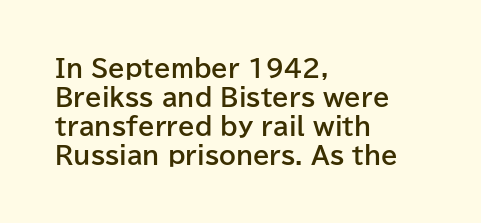
Q: Is the text bold? A: Yes.
Q: Is the text italic (slanted)? A: No, it is upright.
Q: Is the text underlined? A: No.
Q: How is the paragraph aligned? A: Left-aligned.
Q: Is the spacing between letters normal or unusually wide? A: Normal.
